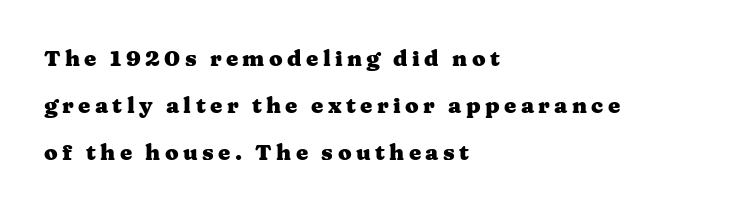
The image shows 22 px bold type, upright; set left-aligned, loose line spacing (2.14x), unusually wide letter spacing (+0.2 em), not underlined.
